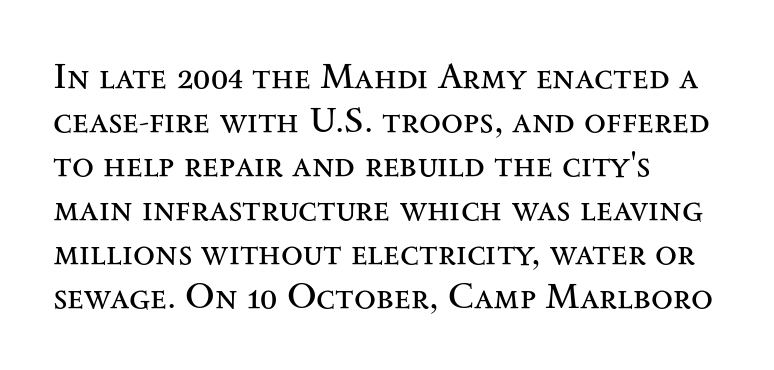
{"serif": "yes", "italic": "no", "bold": "no", "weight": "regular", "width": "wide", "stroke_contrast": "medium", "x_height": "small", "monospaced": "no", "underline": "no", "align": "left", "line_spacing_ratio": 1.22, "letter_spacing": "normal", "letter_spacing_em": 0.0, "glyph_px": 36}
